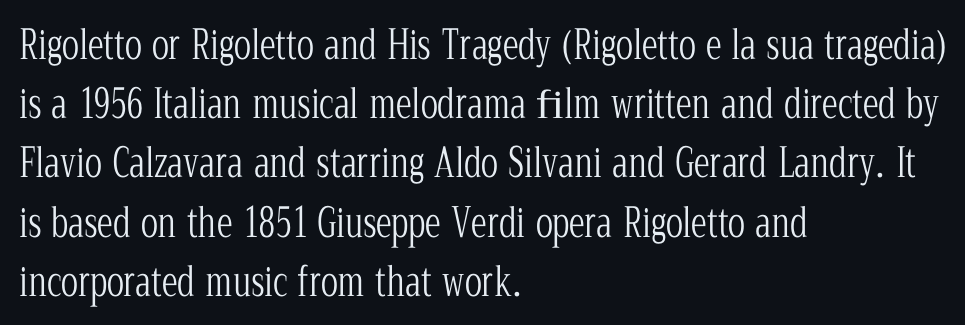
The image shows 40 px light, condensed serif type, upright; set left-aligned, normal line spacing (1.48x), normal letter spacing, not underlined; low stroke contrast and a medium x-height.
